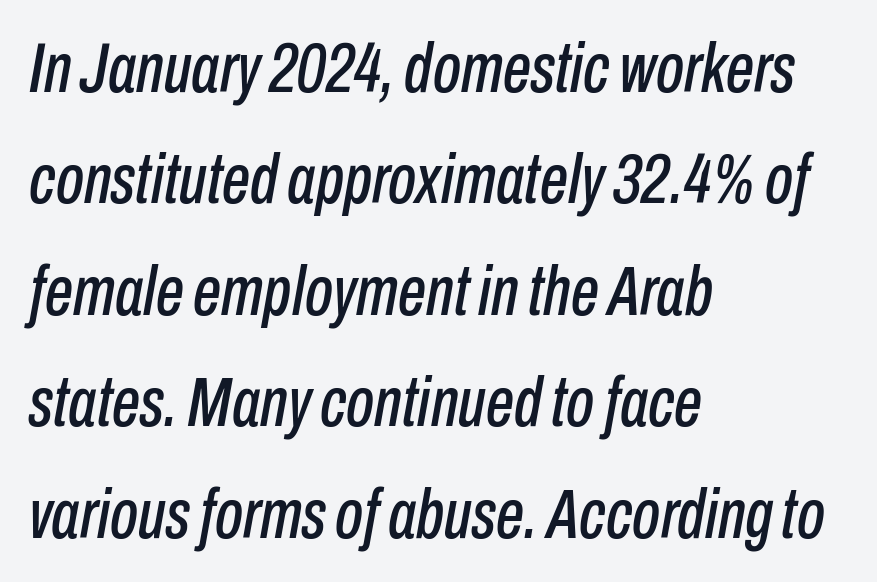
The image shows 71 px condensed type, italic (leaning right); set left-aligned, normal line spacing (1.57x), normal letter spacing, not underlined; low stroke contrast and a medium x-height.
